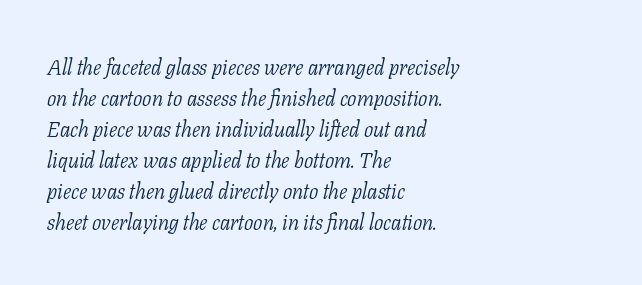
Reading down the column, the eye jumps a familiar distance to each next line. Default kerning and tracking; the words read as compact shapes. All the whitespace from short lines collects on the right. The area under the type is left untouched. Notice how the stems are inclined rather than vertical — that's the hallmark of italics. This is not heavy type; no bold has been used.
